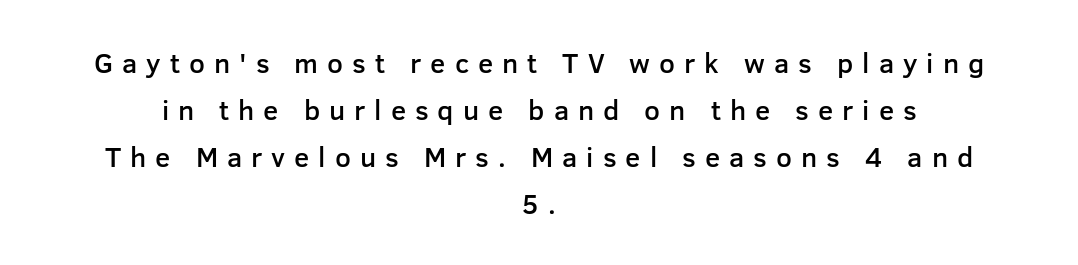
The type sits square on the baseline with zero lean. In terms of letterspacing, this is a distinctly airy, spread setting. Think of a printed novel: that variable character pitch is what you see here. Set as a demibold, roughly 600 on the weight scale.
